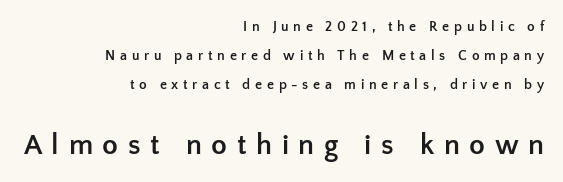
The image shows 29 px semibold sans-serif type, upright; set right-aligned, loose line spacing (2.07x), unusually wide letter spacing (+0.33 em), not underlined; the second (bottom) block is 2.07x larger; low stroke contrast and a medium x-height.
